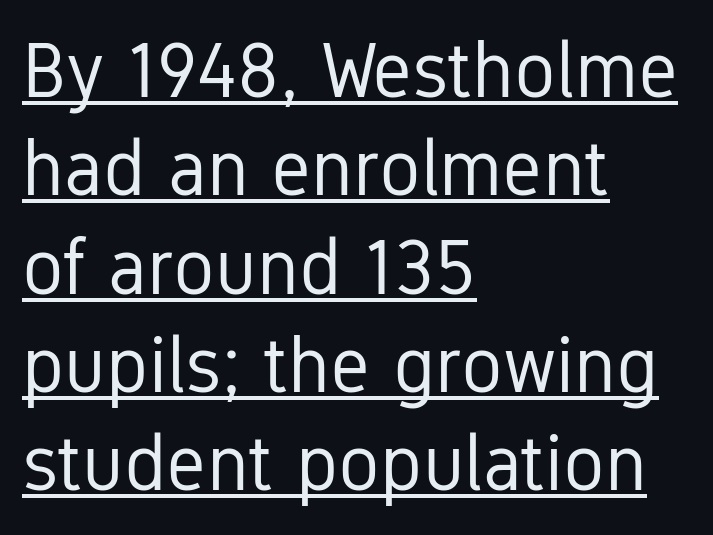
{"serif": "no", "italic": "no", "bold": "no", "weight": "regular", "width": "condensed", "stroke_contrast": "low", "x_height": "medium", "monospaced": "no", "underline": "yes", "align": "left", "line_spacing": "normal", "line_spacing_ratio": 1.26, "letter_spacing": "normal", "letter_spacing_em": 0.0, "glyph_px": 78}
